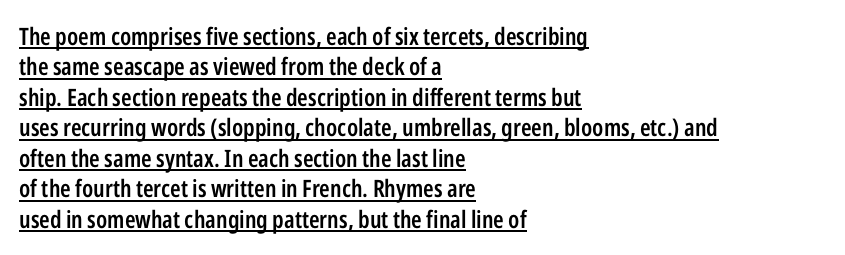
The image shows 24 px text type, upright; set left-aligned, normal line spacing (1.27x), normal letter spacing, underlined.
